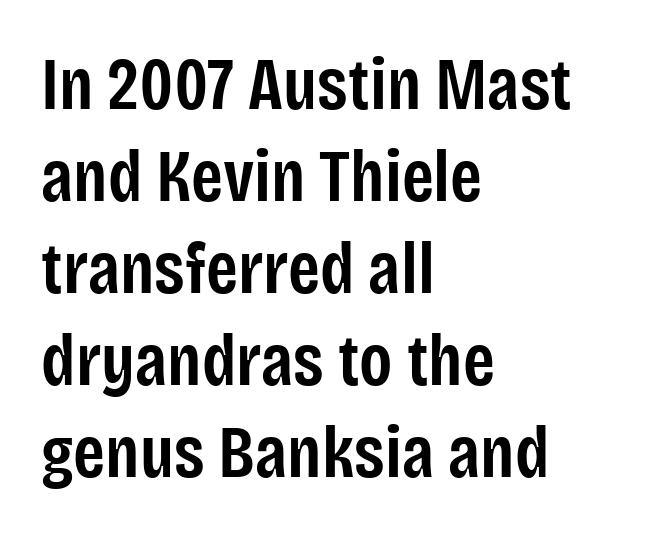
Note: no serifs on the glyphs. Is there much room between lines? A standard amount, neither cramped nor airy. A classic flush-left, rag-right setting is used for this passage. The passage shown is not underscored anywhere. The specimen reads as upright at a glance.
